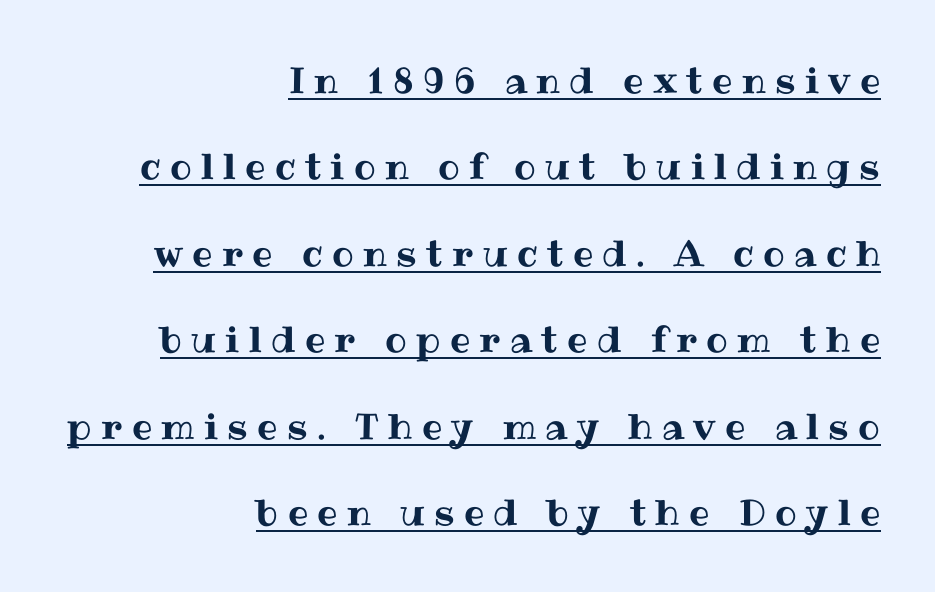
These lines were composed using upright roman letters. Compared with a flush-left layout, this one pins lines to the opposite, right side. Here the designer chose a conventional face with non-uniform glyph widths. Short note: letters widely spaced. Compared with typical paragraphs, the rows here are farther apart. A continuous stroke trails under the words, as in a hyperlink.
